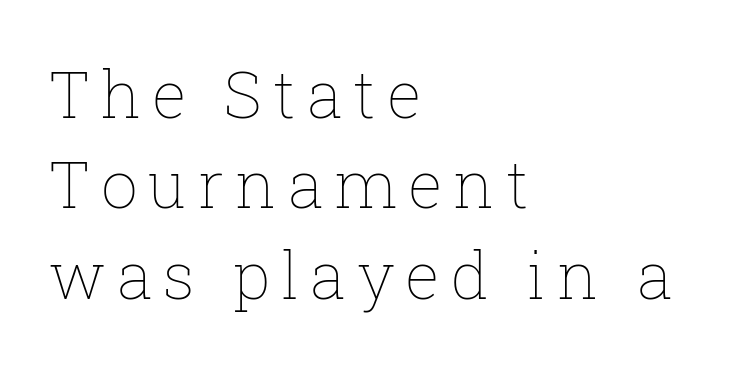
A clean baseline with only descenders dipping below it. Leading matches the norm, producing a regular column. Looks like regular typesetting: each glyph gets only the width it needs. Horizontal alignment here is leftward, the default for most running prose. It's the straight-up-and-down kind of type. The letters look calm and open, with moderate or lighter stems.
